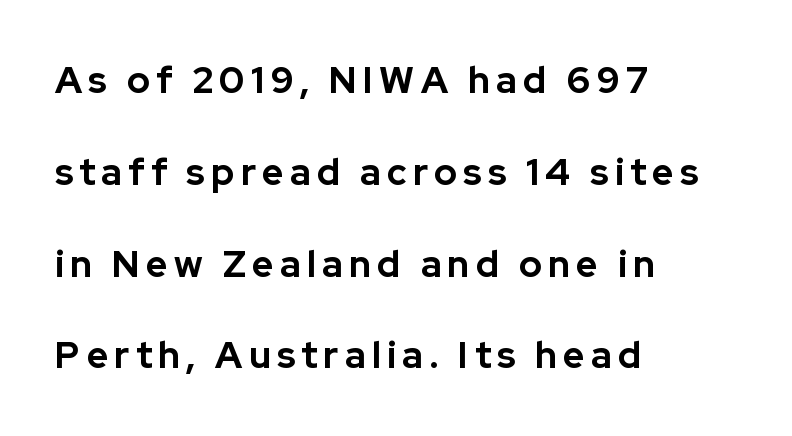
Q: Is the text bold? A: Yes.
Q: Is the text italic (slanted)? A: No, it is upright.
Q: Is the typeface a serif or a sans-serif typeface? A: Sans-serif.
Q: Is the text underlined? A: No.
Q: How is the paragraph aligned? A: Left-aligned.
Q: Is the spacing between lines tight, normal or loose? A: Loose.
Q: Width (condensed, normal, or wide)? A: Normal.
Q: Stroke contrast? A: Low.
Q: x-height? A: Medium.
Q: Monospaced? A: No.
